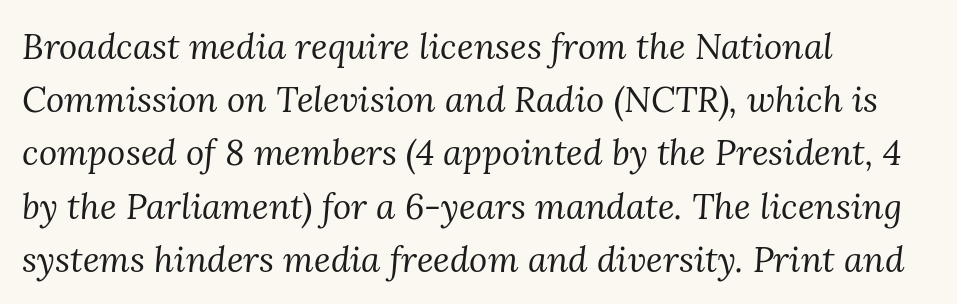
Q: Is the text bold? A: No.
Q: Is the text italic (slanted)? A: Yes, it leans right by about 3 degrees.
Q: Is the typeface a serif or a sans-serif typeface? A: Serif.
Q: Is the text underlined? A: No.
Q: How is the paragraph aligned? A: Left-aligned.
Q: Is the spacing between letters normal or unusually wide? A: Normal.
Q: Is the spacing between lines tight, normal or loose? A: Normal.
Q: Width (condensed, normal, or wide)? A: Normal.
Q: Stroke contrast? A: Medium.
Q: x-height? A: Medium.
Q: Monospaced? A: No.
